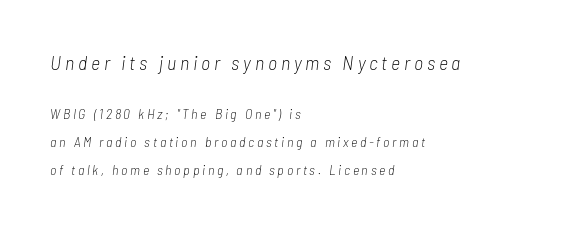
{"italic": "yes", "lean": "right", "slant_degrees": 7, "bold": "no", "underline": "no", "align": "left", "line_spacing": "loose", "line_spacing_ratio": 1.97, "larger_block": "first", "size_ratio": 1.43, "glyph_px": 20}
